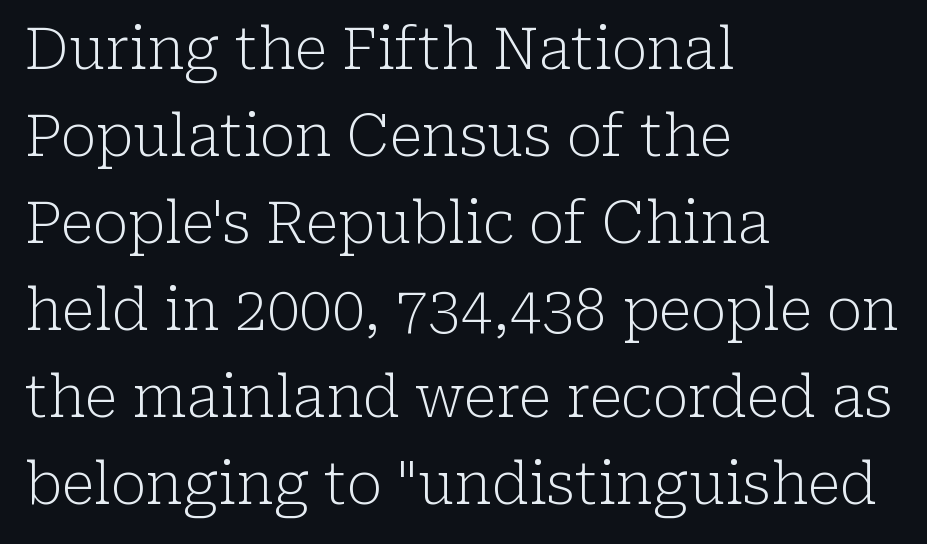
Each letter's strokes conclude with small projecting serifs. Is the letter spacing exaggerated? No — it looks like the ordinary default. The font's upright variant was chosen for this text. A classic flush-left, rag-right setting is used for this passage. Descenders are the only things crossing below the line.
